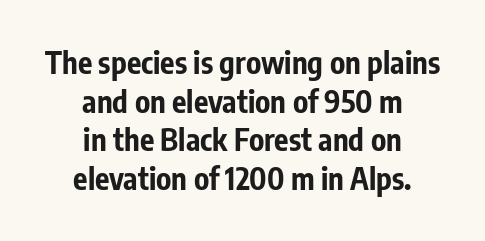
{"serif": "no", "italic": "no", "bold": "yes", "weight": "bold", "width": "condensed", "stroke_contrast": "low", "x_height": "medium", "monospaced": "no", "underline": "no", "align": "center", "line_spacing": "normal", "line_spacing_ratio": 1.29, "letter_spacing": "normal", "letter_spacing_em": 0.0, "glyph_px": 30}
